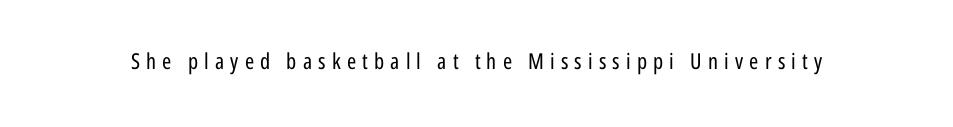
Q: Is the text bold? A: No.
Q: Is the text italic (slanted)? A: No, it is upright.
Q: Is the text underlined? A: No.
Q: Is the spacing between letters normal or unusually wide? A: Unusually wide.
